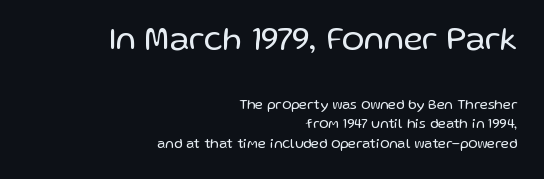
The image shows 33 px regular-weight sans-serif type, upright; set right-aligned, normal line spacing (1.38x), normal letter spacing, not underlined; the first (top) block is 2.36x larger; low stroke contrast and a medium x-height.
